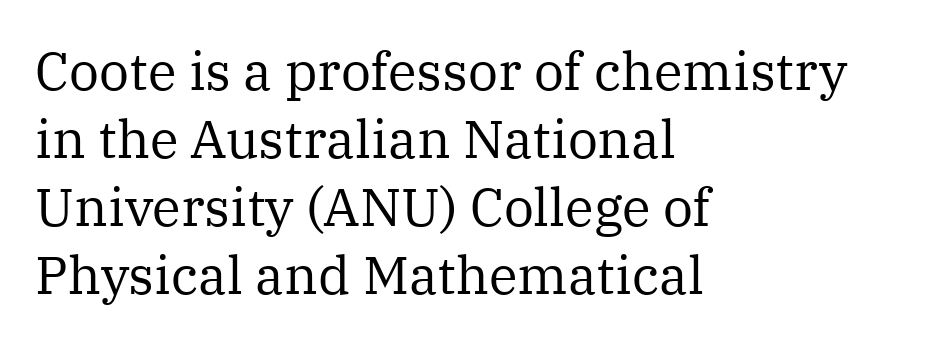
The image shows 53 px regular-weight serif type, upright; set left-aligned, normal line spacing (1.28x), normal letter spacing, not underlined; medium stroke contrast and a medium x-height.
